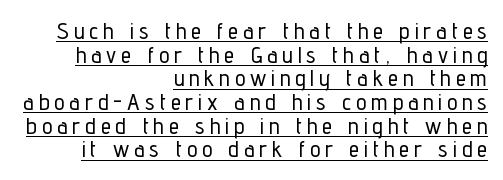
If you measured baseline to baseline, you'd find a short distance. Caption: expanded tracking, letters set apart. Somebody hit Ctrl+U on this one — the words are underlined. Do the letters lean? They stand straight. Reading down the block, your eye finds every line finishing at a fixed right position.
